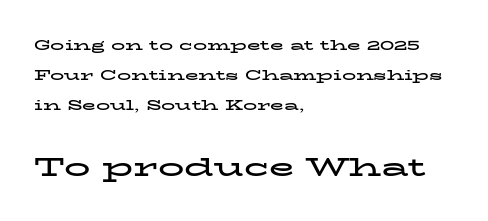
Q: Is the text bold? A: Yes.
Q: Is the text italic (slanted)? A: No, it is upright.
Q: Is the text underlined? A: No.
Q: How is the paragraph aligned? A: Left-aligned.
Q: Is the spacing between letters normal or unusually wide? A: Normal.
Q: Is the spacing between lines tight, normal or loose? A: Loose.
Q: Which block of text is set in a larger size, the first (top) or the second (bottom)? A: The second (bottom) one.
